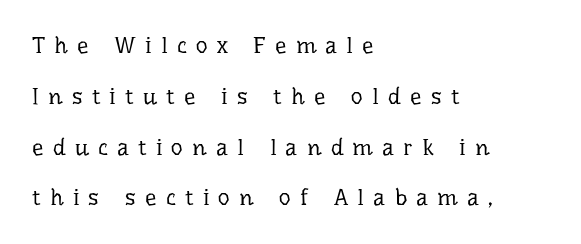
{"italic": "no", "bold": "no", "underline": "no", "align": "left", "line_spacing": "loose", "line_spacing_ratio": 2.21, "letter_spacing": "wide", "letter_spacing_em": 0.4, "glyph_px": 23}
